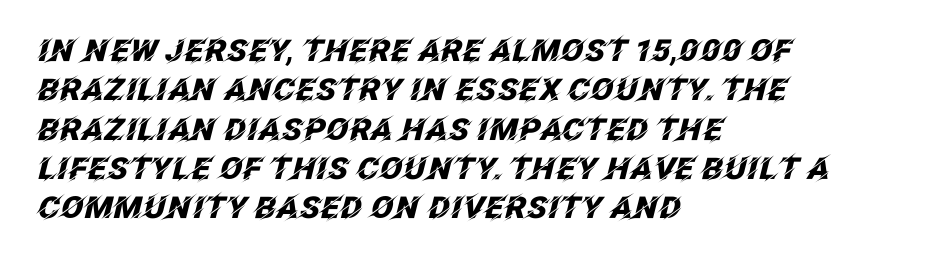
Q: Is the text bold? A: Yes.
Q: Is the text italic (slanted)? A: Yes, it leans right by about 12 degrees.
Q: Is the text underlined? A: No.
Q: How is the paragraph aligned? A: Left-aligned.
Q: Is the spacing between letters normal or unusually wide? A: Normal.
Q: Is the spacing between lines tight, normal or loose? A: Normal.
Q: Width (condensed, normal, or wide)? A: Normal.
Q: Stroke contrast? A: Low.
Q: x-height? A: Large.
Q: Monospaced? A: No.
